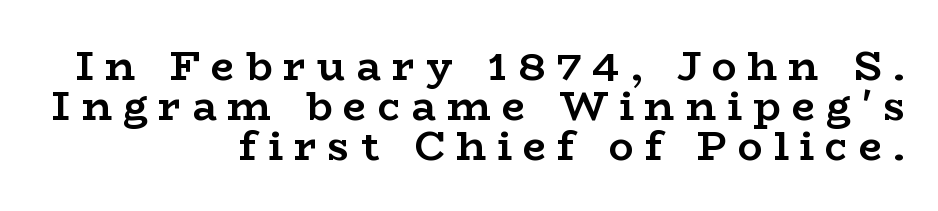
Q: Is the text bold? A: Yes.
Q: Is the text italic (slanted)? A: No, it is upright.
Q: Is the typeface a serif or a sans-serif typeface? A: Serif.
Q: Is the text underlined? A: No.
Q: How is the paragraph aligned? A: Right-aligned.
Q: Is the spacing between letters normal or unusually wide? A: Unusually wide.
Q: Is the spacing between lines tight, normal or loose? A: Tight.
Q: Width (condensed, normal, or wide)? A: Wide.
Q: Stroke contrast? A: Low.
Q: x-height? A: Medium.
Q: Monospaced? A: No.
